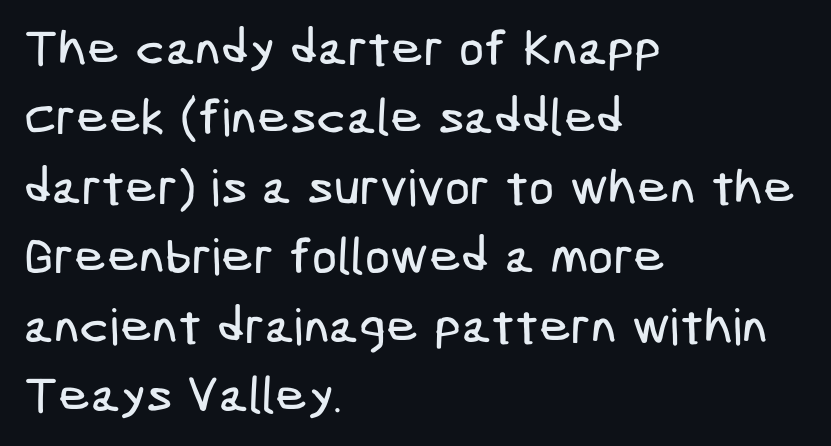
The image shows 50 px condensed sans-serif type; set left-aligned, normal line spacing (1.39x), normal letter spacing, not underlined; low stroke contrast and a medium x-height.
